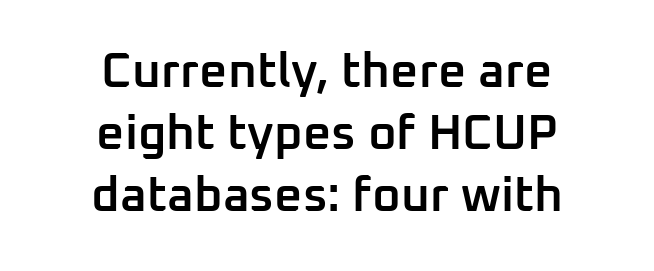
Notice the strokes are somewhat thickened but not fully heavy: this is a semibold. Vertically, the passage feels balanced, rows spaced as you'd expect. This sample uses plain, unmodified letter spacing. The rendering shows plain stroke endings on the letterforms — a sans-serif design. The typesetter chose a symmetrical, centered arrangement here. These lines are rendered in a variable-pitch font.
